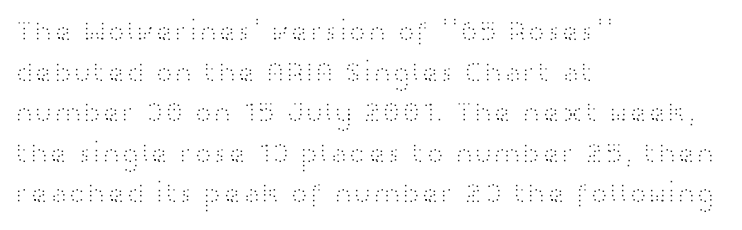
The image shows 29 px light, wide sans-serif type, upright; set left-aligned, normal line spacing (1.4x), normal letter spacing, not underlined; high stroke contrast and a medium x-height.
